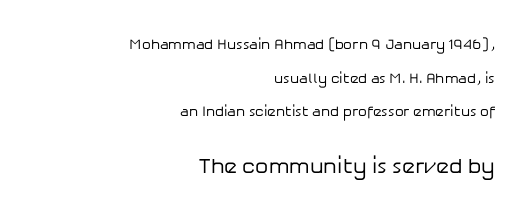
The image shows 21 px text type, upright; set right-aligned, loose line spacing (2.4x), normal letter spacing, not underlined; the second (bottom) block is 1.5x larger.
